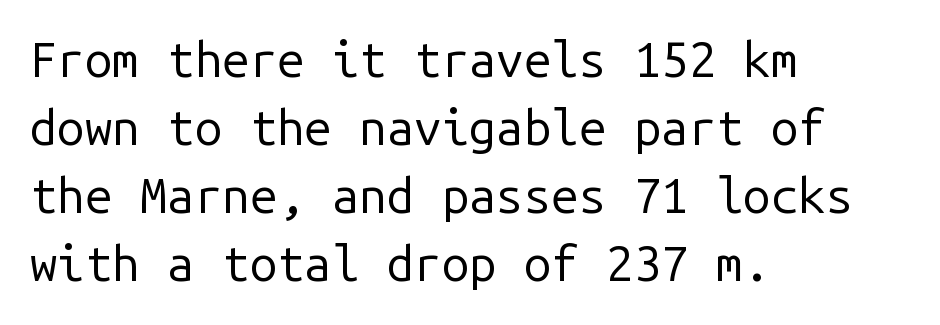
Ascenders rise straight up at ninety degrees. The rag falls on the right side of this text block. Regular leading. Weight: not bold — regular or lighter. These lines keep a tight, regular rhythm from letter to letter.
